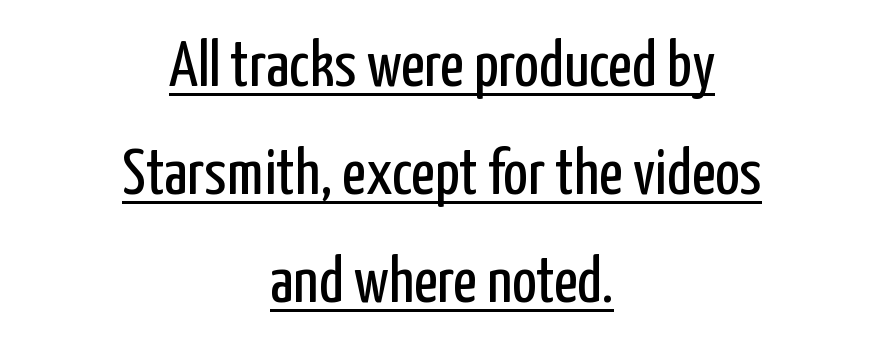
Q: Is the text bold? A: No.
Q: Is the text italic (slanted)? A: No, it is upright.
Q: Is the typeface a serif or a sans-serif typeface? A: Sans-serif.
Q: Is the text underlined? A: Yes.
Q: How is the paragraph aligned? A: Centered.
Q: Is the spacing between letters normal or unusually wide? A: Normal.
Q: Is the spacing between lines tight, normal or loose? A: Normal.
Q: Width (condensed, normal, or wide)? A: Condensed.
Q: Stroke contrast? A: Low.
Q: x-height? A: Medium.
Q: Monospaced? A: No.
